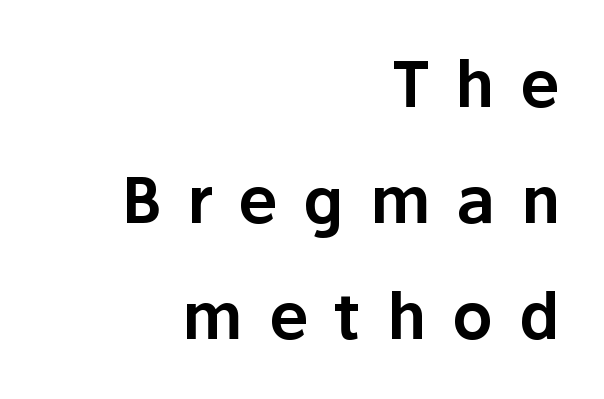
Q: Is the text italic (slanted)? A: No, it is upright.
Q: Is the typeface a serif or a sans-serif typeface? A: Sans-serif.
Q: Is the text underlined? A: No.
Q: How is the paragraph aligned? A: Right-aligned.
Q: Is the spacing between letters normal or unusually wide? A: Unusually wide.
Q: Width (condensed, normal, or wide)? A: Normal.
Q: Stroke contrast? A: Low.
Q: x-height? A: Medium.
Q: Monospaced? A: No.
